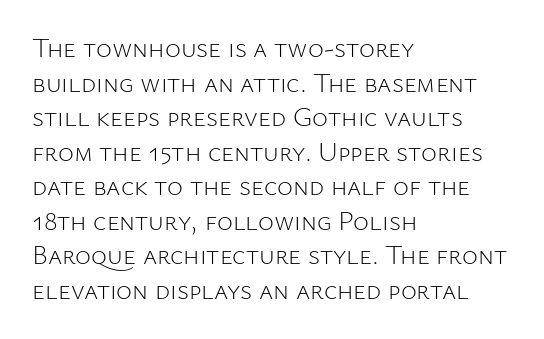
The image shows 27 px text type, upright; set left-aligned, normal line spacing (1.28x), normal letter spacing, not underlined.
